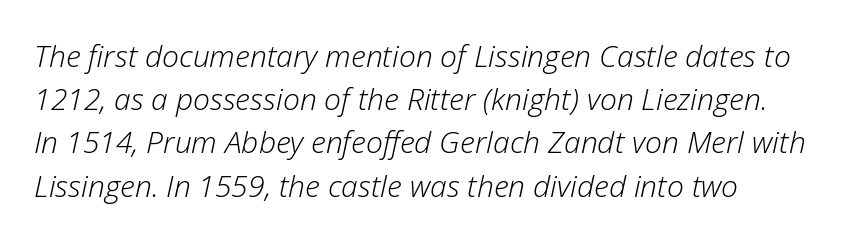
{"italic": "yes", "lean": "right", "slant_degrees": 12, "bold": "no", "weight": "light", "width": "normal", "stroke_contrast": "low", "x_height": "medium", "monospaced": "no", "underline": "no", "align": "left", "line_spacing": "normal", "line_spacing_ratio": 1.44, "letter_spacing": "normal", "letter_spacing_em": 0.0, "glyph_px": 30}
